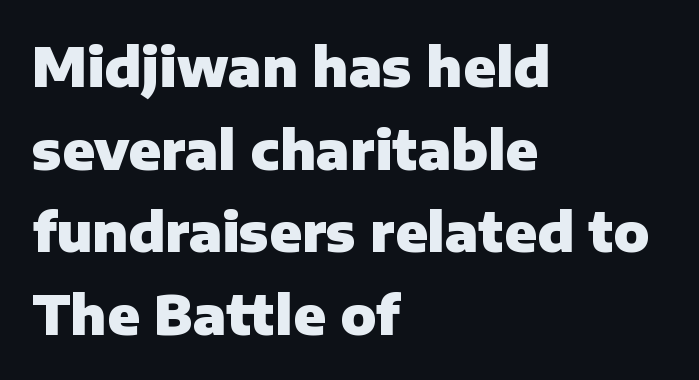
The image shows 53 px heavy sans-serif type, upright; set left-aligned, normal line spacing (1.56x), normal letter spacing, not underlined; low stroke contrast and a medium x-height.
